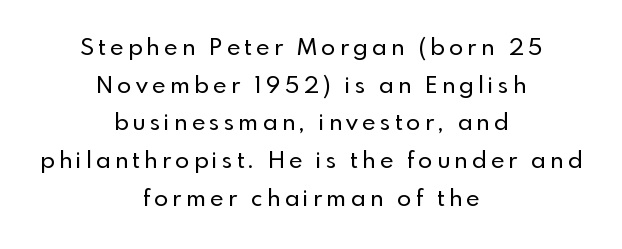
This rendering features lettering with no underline. This block has exactly the height ordinary leading produces. These lines stack symmetrically, like a column narrowing and widening about its center. No italicization has been applied; the sample stays upright.
